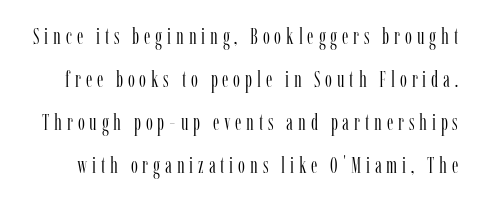
{"italic": "no", "bold": "no", "underline": "no", "line_spacing": "loose", "line_spacing_ratio": 1.96, "letter_spacing": "wide", "letter_spacing_em": 0.22, "glyph_px": 22}
